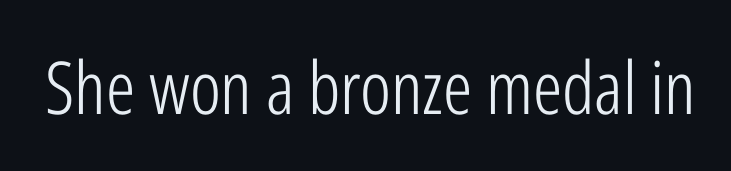
Q: Is the text bold? A: No.
Q: Is the text italic (slanted)? A: No, it is upright.
Q: Is the typeface a serif or a sans-serif typeface? A: Sans-serif.
Q: Is the text underlined? A: No.
Q: Is the spacing between letters normal or unusually wide? A: Normal.
Q: Width (condensed, normal, or wide)? A: Condensed.
Q: Stroke contrast? A: Low.
Q: x-height? A: Medium.
Q: Monospaced? A: No.
